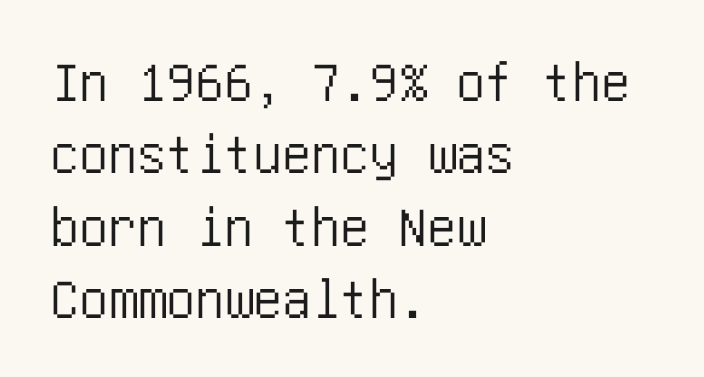
Q: Is the text italic (slanted)? A: No, it is upright.
Q: Is the typeface a serif or a sans-serif typeface? A: Sans-serif.
Q: Is the text underlined? A: No.
Q: How is the paragraph aligned? A: Left-aligned.
Q: Is the spacing between letters normal or unusually wide? A: Normal.
Q: Is the spacing between lines tight, normal or loose? A: Normal.
Q: Width (condensed, normal, or wide)? A: Condensed.
Q: Stroke contrast? A: Low.
Q: x-height? A: Large.
